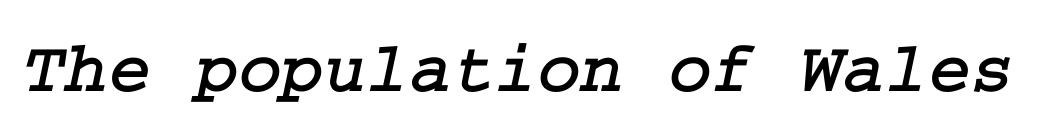
{"serif": "yes", "width": "normal", "stroke_contrast": "low", "x_height": "medium", "underline": "no", "letter_spacing": "normal", "letter_spacing_em": 0.0, "glyph_px": 73}
